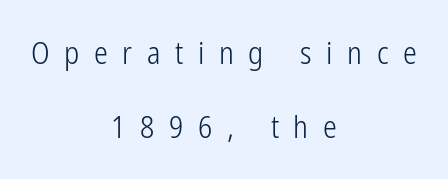
The image shows 31 px light, condensed sans-serif type, upright; set centered, loose line spacing (2.39x), unusually wide letter spacing (+0.47 em), not underlined; low stroke contrast and a medium x-height.
